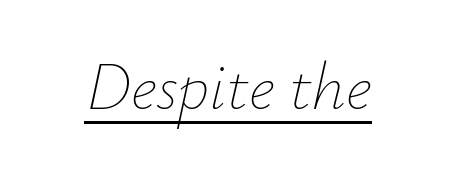
The image shows 67 px thin type, italic (leaning right); set normal letter spacing, underlined; low stroke contrast and a small x-height.
